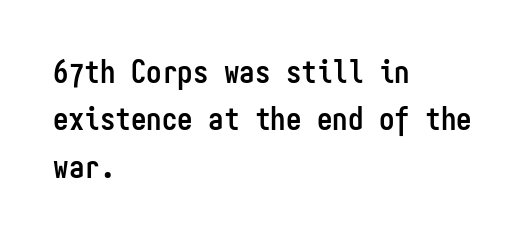
The image shows 31 px semibold, condensed sans-serif type, upright, monospaced; set left-aligned, normal line spacing (1.53x), normal letter spacing, not underlined; low stroke contrast and a medium x-height.
